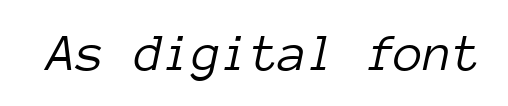
Descenders hang freely into open space. This is oblique type, the kind used for emphasis or titles. Spacing between characters is what you'd get straight out of the box. Monospaced: the letters line up in strict vertical columns. No extra ink here — the face is not bold.
